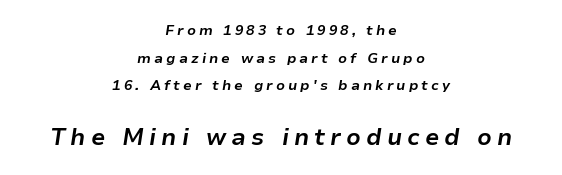
Q: Is the text bold? A: Yes.
Q: Is the text italic (slanted)? A: Yes, it leans right by about 9 degrees.
Q: Is the text underlined? A: No.
Q: How is the paragraph aligned? A: Centered.
Q: Is the spacing between letters normal or unusually wide? A: Unusually wide.
Q: Is the spacing between lines tight, normal or loose? A: Loose.
Q: Which block of text is set in a larger size, the first (top) or the second (bottom)? A: The second (bottom) one.
